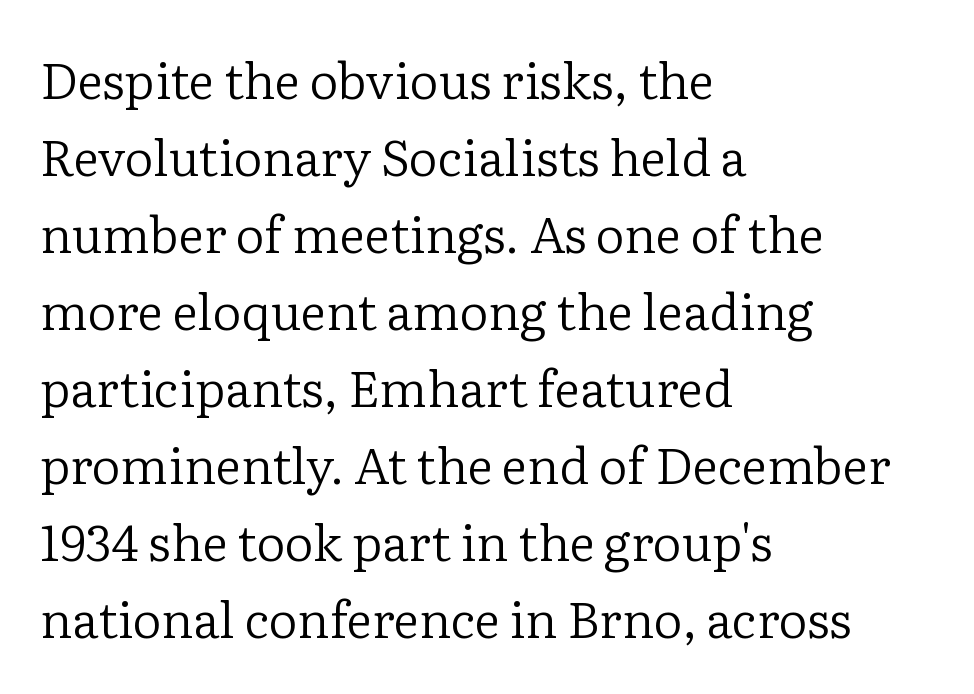
Q: Is the text bold? A: No.
Q: Is the text italic (slanted)? A: No, it is upright.
Q: Is the typeface a serif or a sans-serif typeface? A: Serif.
Q: Is the text underlined? A: No.
Q: How is the paragraph aligned? A: Left-aligned.
Q: Is the spacing between letters normal or unusually wide? A: Normal.
Q: Is the spacing between lines tight, normal or loose? A: Normal.
Q: Width (condensed, normal, or wide)? A: Normal.
Q: Stroke contrast? A: Low.
Q: x-height? A: Medium.
Q: Monospaced? A: No.
